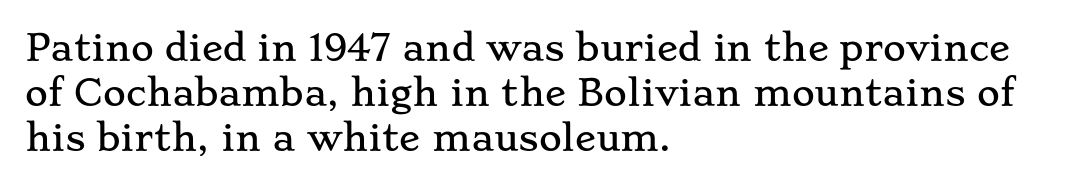
The image shows 35 px wide serif type, upright; set left-aligned, normal line spacing (1.28x), normal letter spacing, not underlined; low stroke contrast and a small x-height.
